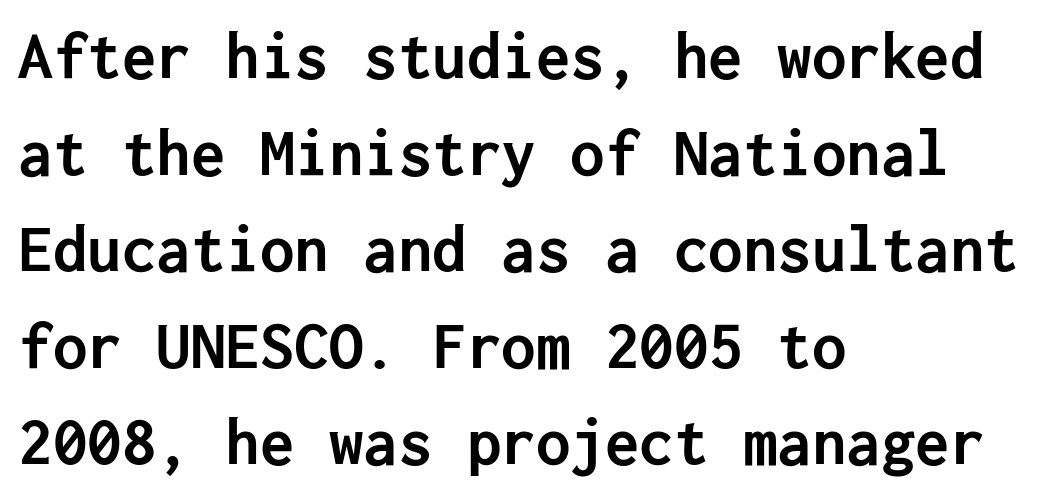
The image shows 69 px semibold sans-serif type, upright; set left-aligned, normal line spacing (1.4x), normal letter spacing, not underlined; low stroke contrast and a medium x-height.
